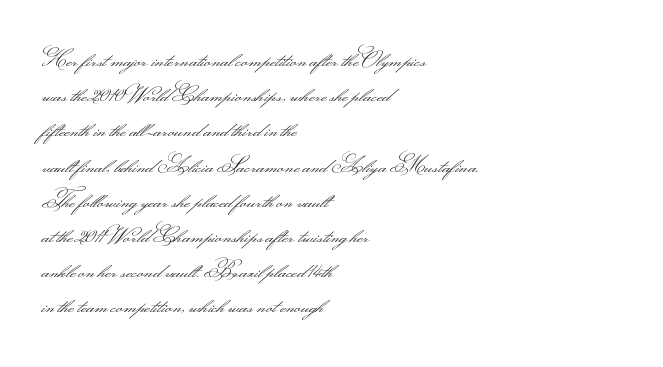
The image shows 22 px text type; set left-aligned, normal line spacing (1.6x), normal letter spacing, not underlined.
